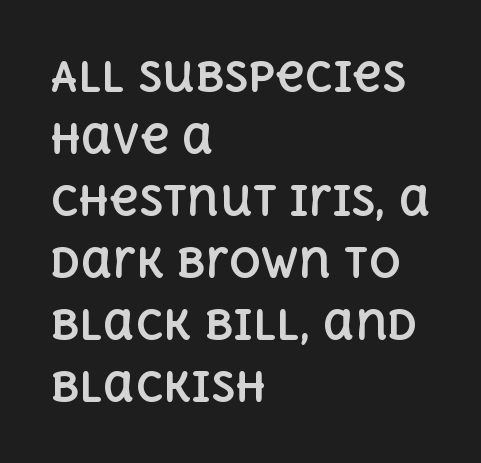
Q: Is the text bold? A: Yes.
Q: Is the text italic (slanted)? A: No, it is upright.
Q: Is the text underlined? A: No.
Q: How is the paragraph aligned? A: Left-aligned.
Q: Is the spacing between letters normal or unusually wide? A: Normal.
Q: Is the spacing between lines tight, normal or loose? A: Normal.
Q: Width (condensed, normal, or wide)? A: Normal.
Q: x-height? A: Large.
Q: Monospaced? A: No.
